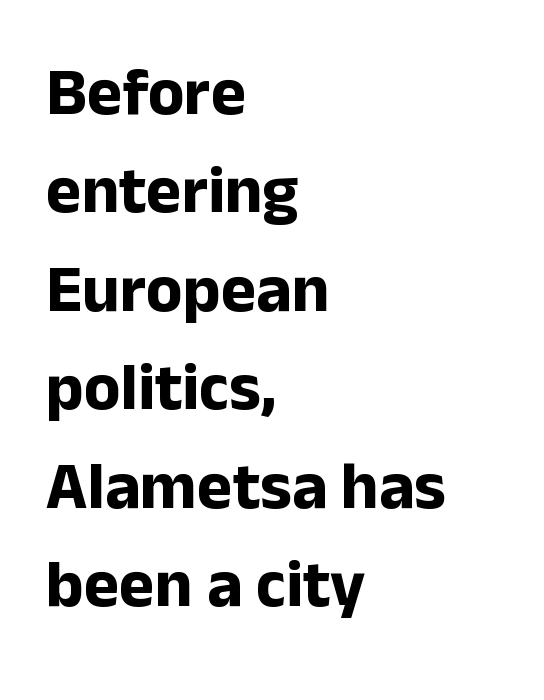
Q: Is the text bold? A: Yes.
Q: Is the text italic (slanted)? A: No, it is upright.
Q: Is the typeface a serif or a sans-serif typeface? A: Sans-serif.
Q: Is the text underlined? A: No.
Q: How is the paragraph aligned? A: Left-aligned.
Q: Is the spacing between letters normal or unusually wide? A: Normal.
Q: Is the spacing between lines tight, normal or loose? A: Normal.
Q: Width (condensed, normal, or wide)? A: Normal.
Q: Stroke contrast? A: Low.
Q: x-height? A: Medium.
Q: Monospaced? A: No.
